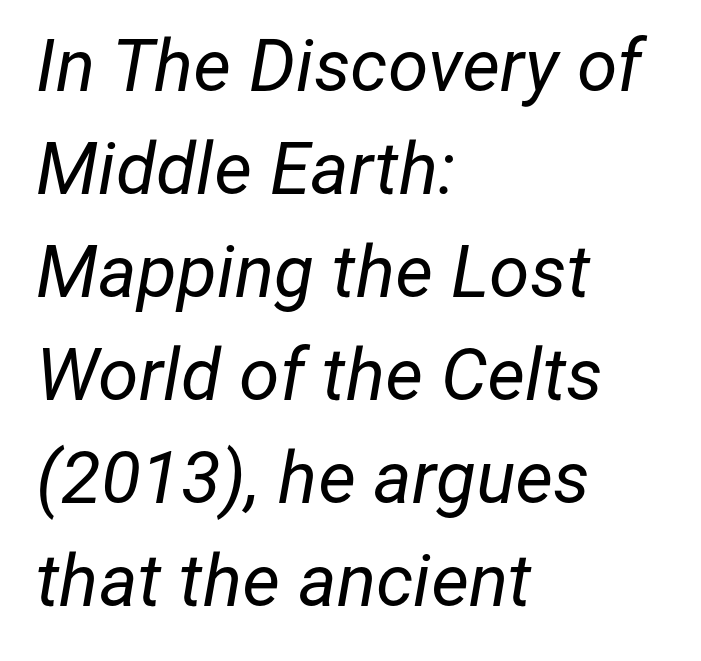
Q: Is the text bold? A: No.
Q: Is the text italic (slanted)? A: Yes, it leans right by about 12 degrees.
Q: Is the text underlined? A: No.
Q: How is the paragraph aligned? A: Left-aligned.
Q: Is the spacing between letters normal or unusually wide? A: Normal.
Q: Is the spacing between lines tight, normal or loose? A: Normal.
Q: Width (condensed, normal, or wide)? A: Normal.
Q: Stroke contrast? A: Low.
Q: x-height? A: Medium.
Q: Monospaced? A: No.
